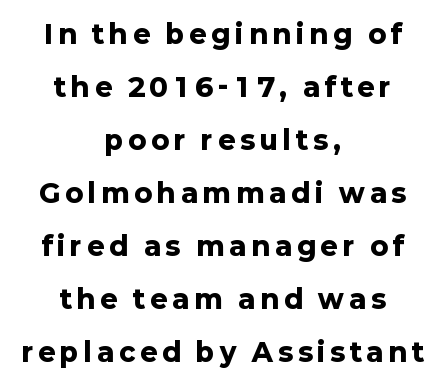
{"italic": "no", "bold": "yes", "underline": "no", "align": "center", "line_spacing": "loose", "line_spacing_ratio": 2.04, "letter_spacing": "wide", "letter_spacing_em": 0.2, "glyph_px": 26}
